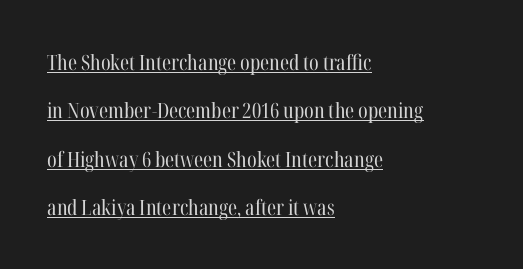
The image shows 21 px text type, upright; set left-aligned, loose line spacing (2.3x), normal letter spacing, underlined.
